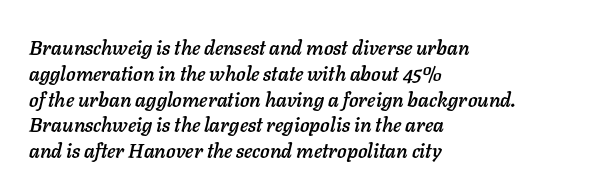
The image shows 20 px text type, italic (leaning right); set left-aligned, normal line spacing (1.29x), normal letter spacing, not underlined.
